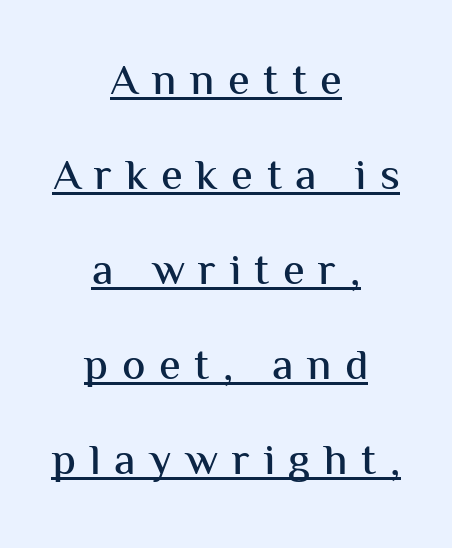
Q: Is the text italic (slanted)? A: No, it is upright.
Q: Is the typeface a serif or a sans-serif typeface? A: Sans-serif.
Q: Is the text underlined? A: Yes.
Q: How is the paragraph aligned? A: Centered.
Q: Is the spacing between letters normal or unusually wide? A: Unusually wide.
Q: Is the spacing between lines tight, normal or loose? A: Loose.
Q: Width (condensed, normal, or wide)? A: Normal.
Q: Stroke contrast? A: Medium.
Q: x-height? A: Medium.
Q: Monospaced? A: No.
